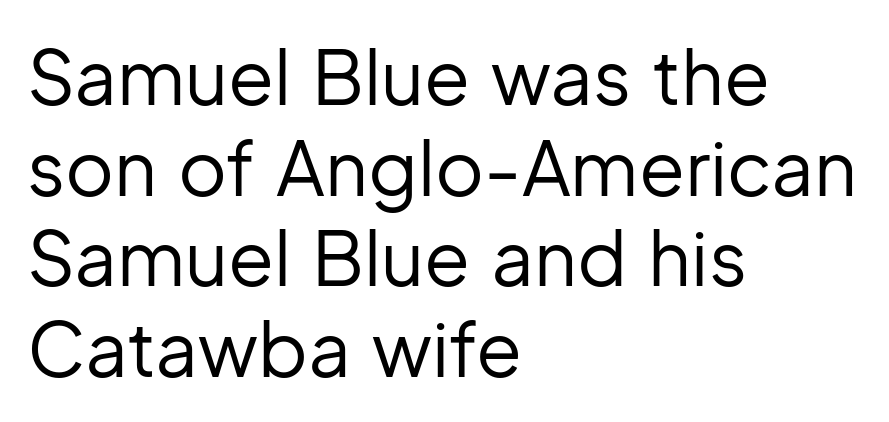
The image shows 75 px regular-weight sans-serif type, upright; set left-aligned, line spacing 1.21x, normal letter spacing, not underlined; low stroke contrast and a medium x-height.
